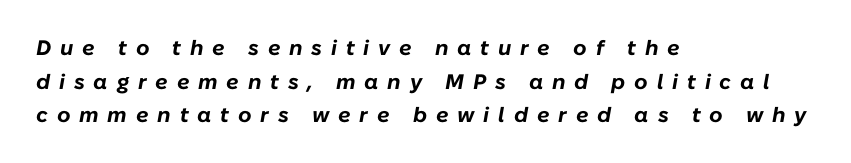
The image shows 21 px bold type, italic (leaning right); set left-aligned, normal line spacing (1.6x), unusually wide letter spacing (+0.42 em), not underlined.
